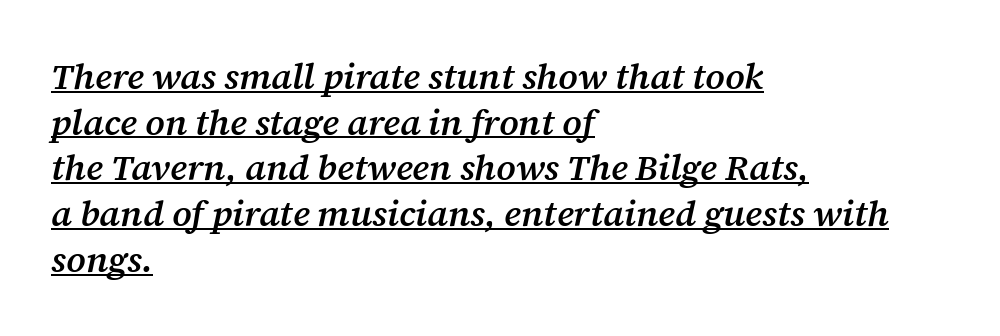
{"serif": "yes", "italic": "yes", "lean": "right", "slant_degrees": 12, "bold": "semi", "weight": "semibold", "width": "normal", "stroke_contrast": "medium", "x_height": "medium", "monospaced": "no", "underline": "yes", "align": "left", "line_spacing": "normal", "line_spacing_ratio": 1.27, "letter_spacing": "normal", "letter_spacing_em": 0.0, "glyph_px": 36}
